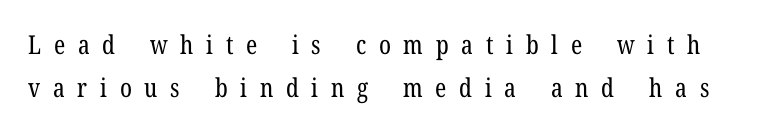
A roman cut, with each character standing at attention. Descenders are the only things crossing below the line. Is the type heavy? It reads as light-to-regular instead. Notice how descenders clear the ascenders below comfortably — that's standard leading. Between one letter and the next there's a generous, obvious gap.
